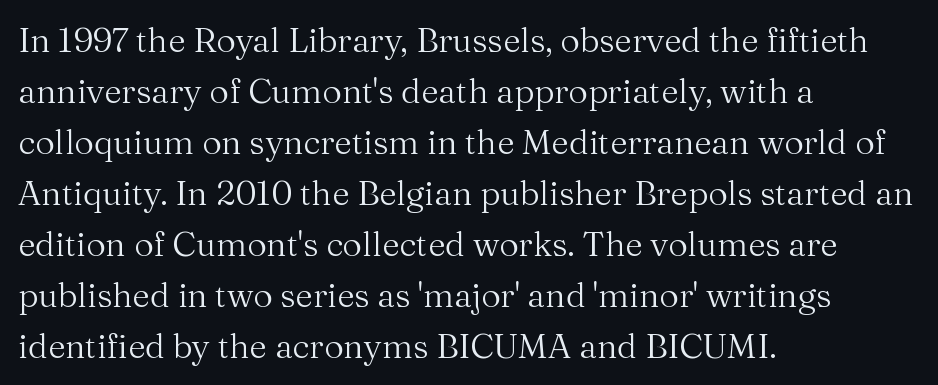
{"serif": "yes", "italic": "no", "bold": "no", "weight": "regular", "width": "normal", "stroke_contrast": "medium", "x_height": "medium", "monospaced": "no", "underline": "no", "align": "left", "line_spacing": "normal", "line_spacing_ratio": 1.5, "letter_spacing": "normal", "letter_spacing_em": 0.0, "glyph_px": 34}
